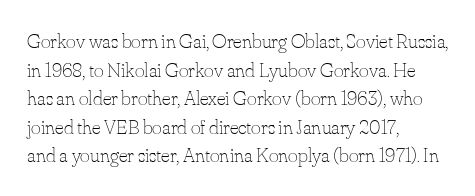
Q: Is the text bold? A: No.
Q: Is the text italic (slanted)? A: No, it is upright.
Q: Is the text underlined? A: No.
Q: How is the paragraph aligned? A: Left-aligned.
Q: Is the spacing between letters normal or unusually wide? A: Normal.
Q: Is the spacing between lines tight, normal or loose? A: Normal.
